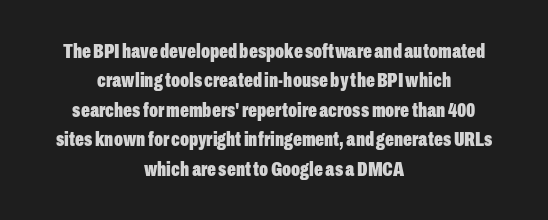
Q: Is the text bold? A: Yes.
Q: Is the text italic (slanted)? A: No, it is upright.
Q: Is the text underlined? A: No.
Q: How is the paragraph aligned? A: Centered.
Q: Is the spacing between letters normal or unusually wide? A: Normal.
Q: Is the spacing between lines tight, normal or loose? A: Normal.
